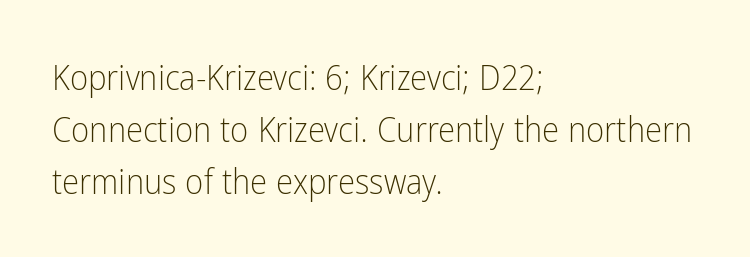
The line-height multiplier appears to be the usual default. The characters are drawn with everyday or finer stroke widths. A typesetter would mark this as roman, not italic. The type is set solid horizontally, with unmodified tracking.
